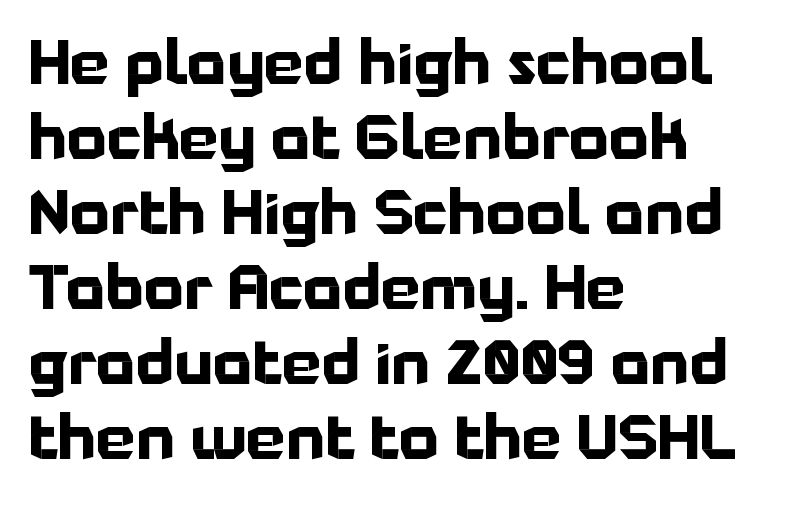
{"serif": "no", "italic": "no", "bold": "yes", "weight": "bold", "width": "normal", "stroke_contrast": "low", "x_height": "medium", "monospaced": "no", "underline": "no", "align": "left", "line_spacing_ratio": 1.21, "letter_spacing": "normal", "letter_spacing_em": 0.0, "glyph_px": 62}
